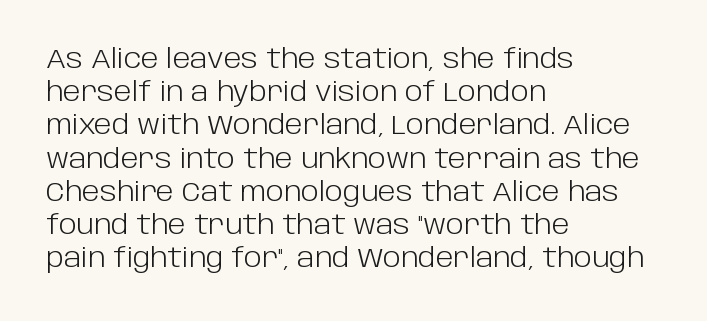
The zone under the glyphs is completely vacant. The passage is arranged the way most books set body copy — flush left. The type sits square on the baseline with zero lean. Weight: in the light-to-regular range. In terms of letterspacing, this is plain default setting.
